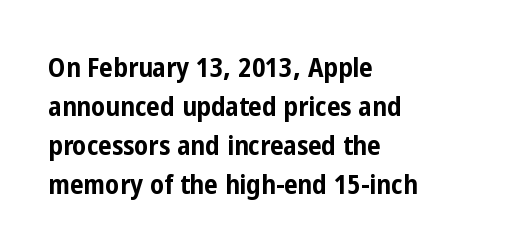
{"italic": "no", "bold": "yes", "underline": "no", "align": "left", "line_spacing": "normal", "line_spacing_ratio": 1.44, "letter_spacing": "normal", "letter_spacing_em": 0.0, "glyph_px": 27}
